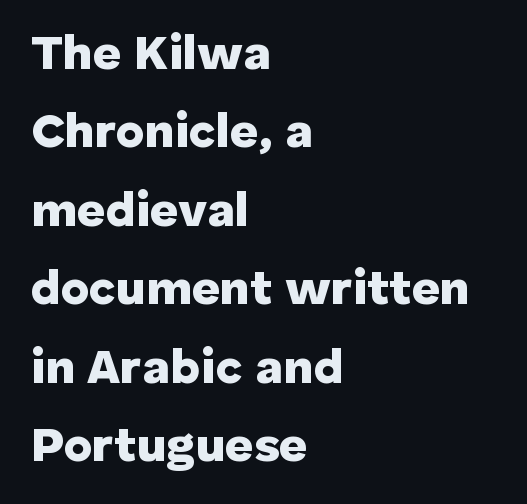
If you drew a line through each stem, it would be perfectly vertical. Notice how the passage keeps a crisp vertical edge on the left only. Weight: bold. Glyph-to-glyph distance matches everyday printed text. Note the varied advance widths — an 'i' is clearly narrower than an 'm'. Descenders are the only things crossing below the line.
